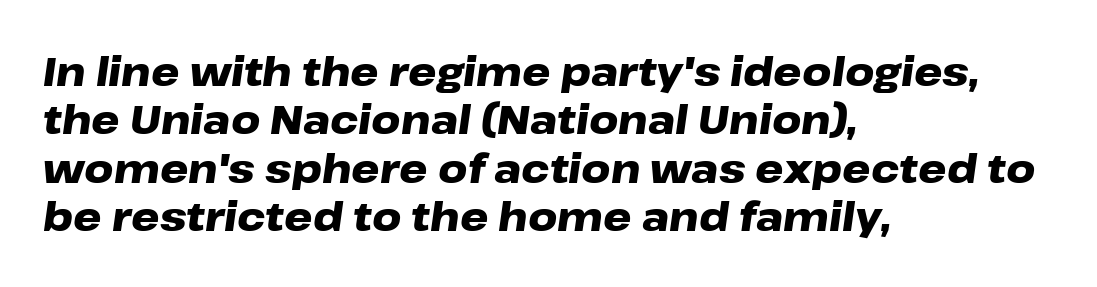
{"italic": "yes", "lean": "right", "slant_degrees": 8, "bold": "yes", "weight": "heavy", "width": "wide", "stroke_contrast": "low", "x_height": "medium", "monospaced": "no", "underline": "no", "align": "left", "line_spacing_ratio": 1.21, "letter_spacing": "normal", "letter_spacing_em": 0.0, "glyph_px": 40}
